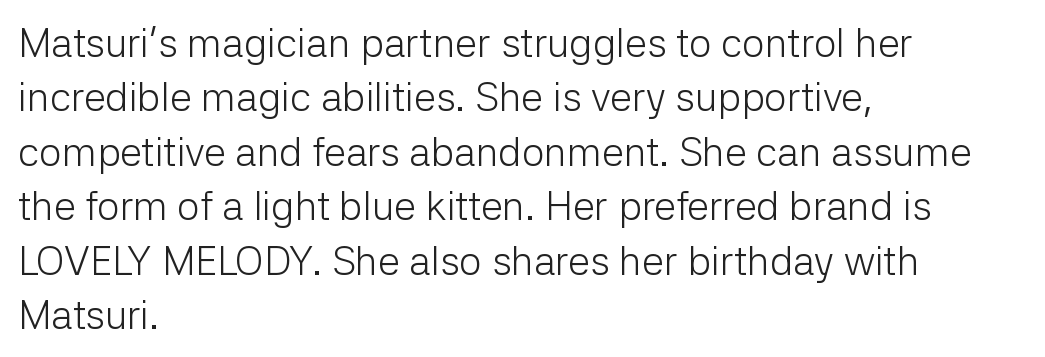
The image shows 40 px light sans-serif type, upright; set left-aligned, normal line spacing (1.36x), normal letter spacing, not underlined; low stroke contrast and a medium x-height.
